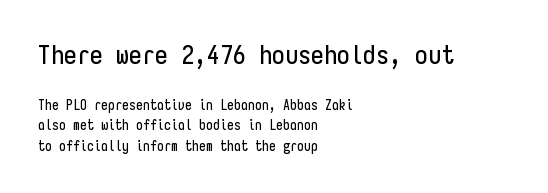
{"italic": "no", "underline": "no", "align": "left", "line_spacing": "normal", "line_spacing_ratio": 1.44, "letter_spacing": "normal", "letter_spacing_em": 0.0, "larger_block": "first", "size_ratio": 1.86, "glyph_px": 26}
